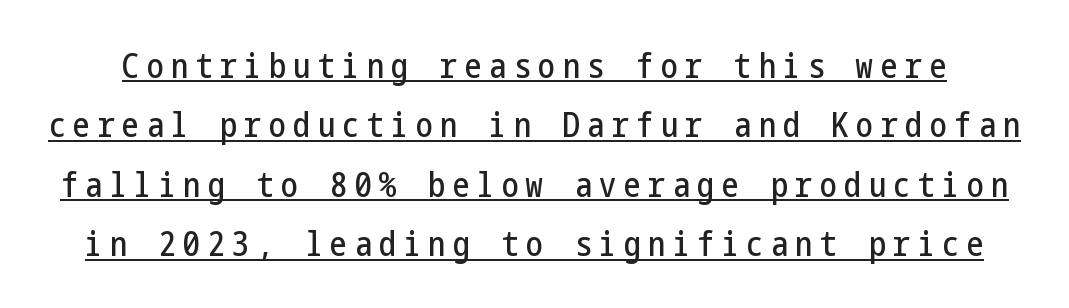
The image shows 34 px condensed sans-serif type, upright; set line spacing 1.75x, unusually wide letter spacing (+0.22 em), underlined; low stroke contrast and a medium x-height.
